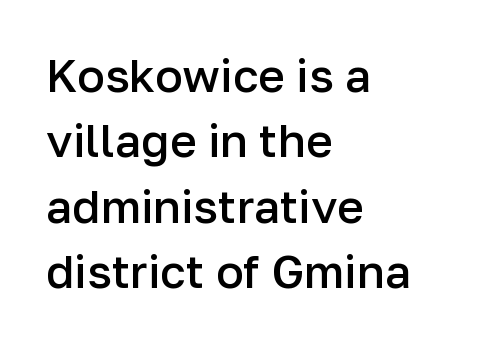
{"serif": "no", "italic": "no", "bold": "semi", "weight": "semibold", "width": "normal", "stroke_contrast": "low", "x_height": "medium", "monospaced": "no", "underline": "no", "align": "left", "line_spacing": "normal", "line_spacing_ratio": 1.42, "letter_spacing": "normal", "letter_spacing_em": 0.0, "glyph_px": 46}
